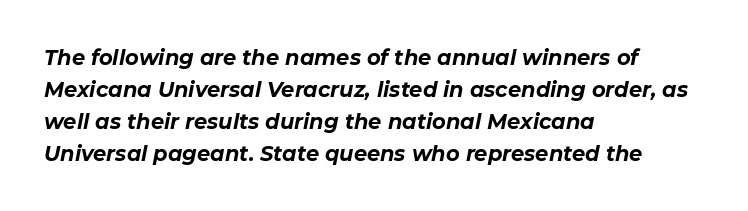
Q: Is the text bold? A: Yes.
Q: Is the text italic (slanted)? A: Yes, it leans right by about 11 degrees.
Q: Is the text underlined? A: No.
Q: How is the paragraph aligned? A: Left-aligned.
Q: Is the spacing between letters normal or unusually wide? A: Normal.
Q: Is the spacing between lines tight, normal or loose? A: Normal.
